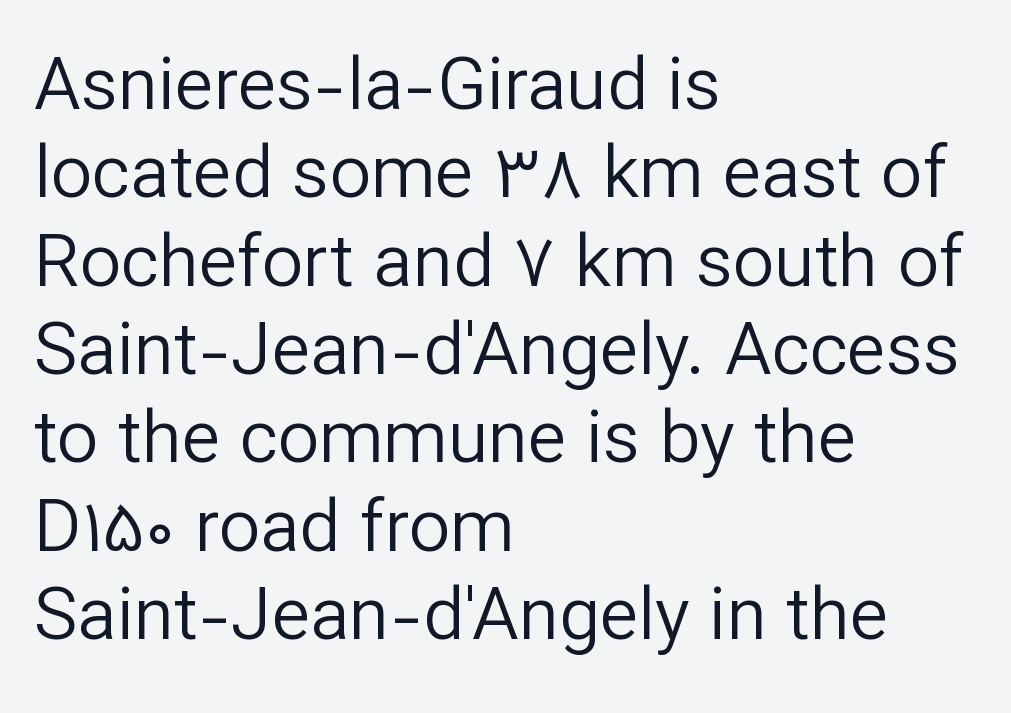
The image shows 73 px regular-weight sans-serif type, upright; set left-aligned, line spacing 1.21x, normal letter spacing, not underlined; low stroke contrast and a medium x-height.
